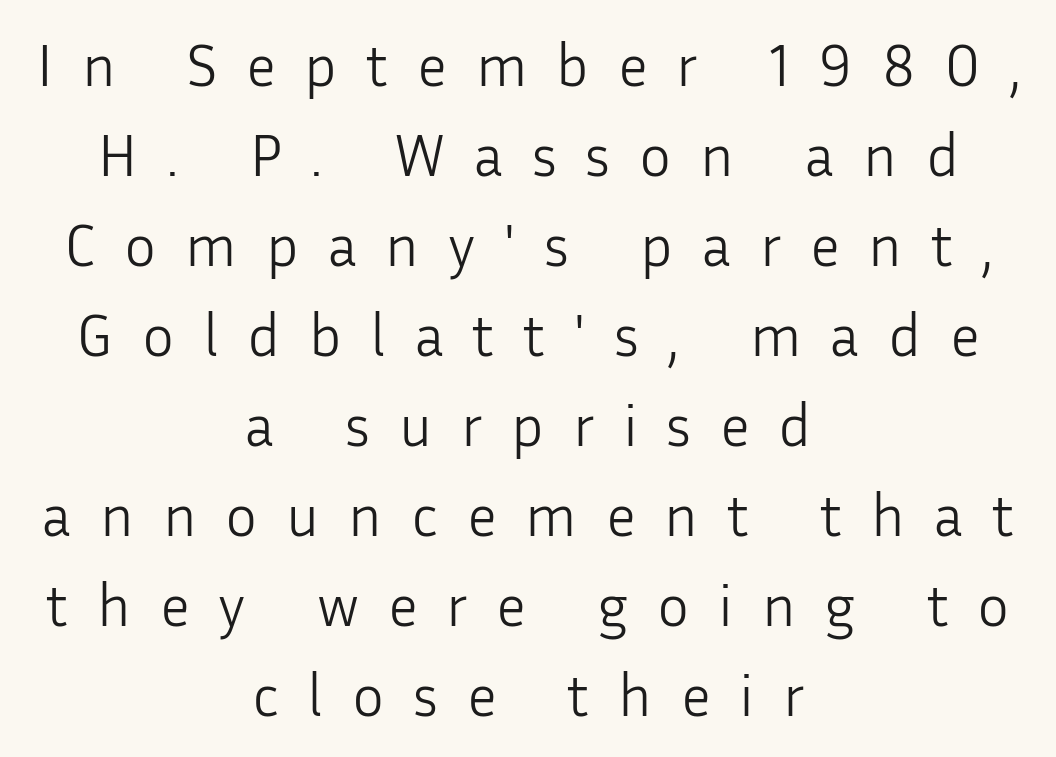
The passage shown is not bold in any degree. The face used here is proportionally spaced, like ordinary book or web type. Nope, not italic — everything's standing straight. Substantial extra tracking has been applied to these lines.
